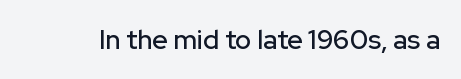
The image shows 27 px text type, upright; set normal letter spacing, not underlined.
